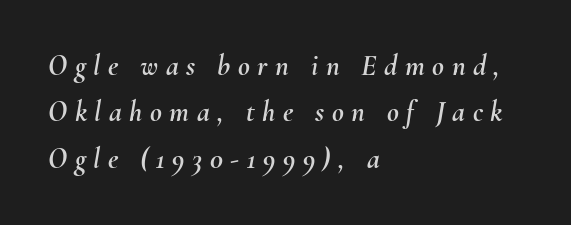
The image shows 29 px text type, italic (leaning right); set left-aligned, normal line spacing (1.6x), unusually wide letter spacing (+0.26 em), not underlined; medium stroke contrast and a small x-height.
